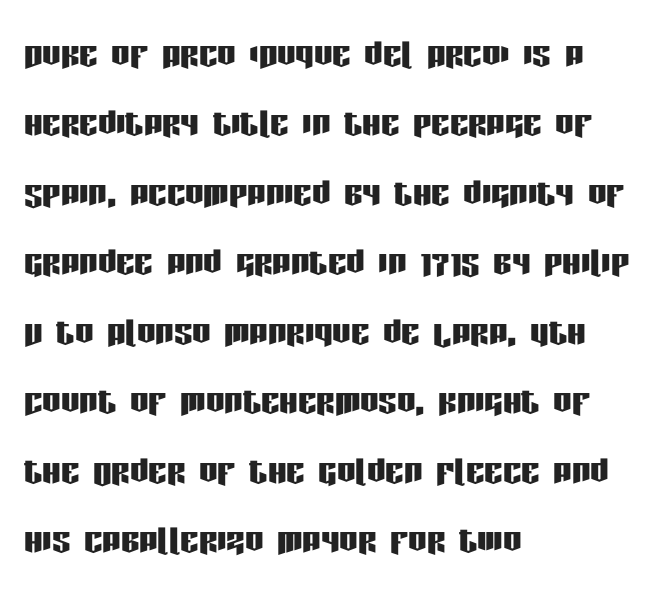
Q: Is the text italic (slanted)? A: No, it is upright.
Q: Is the typeface a serif or a sans-serif typeface? A: Sans-serif.
Q: Is the text underlined? A: No.
Q: How is the paragraph aligned? A: Left-aligned.
Q: Is the spacing between letters normal or unusually wide? A: Normal.
Q: Is the spacing between lines tight, normal or loose? A: Normal.
Q: Width (condensed, normal, or wide)? A: Condensed.
Q: Stroke contrast? A: Low.
Q: x-height? A: Large.
Q: Monospaced? A: No.
